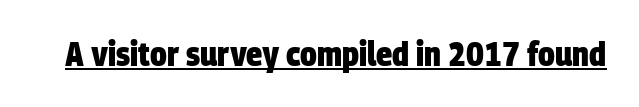
The image shows 34 px heavy, condensed sans-serif type; set normal letter spacing, underlined; low stroke contrast and a large x-height.
